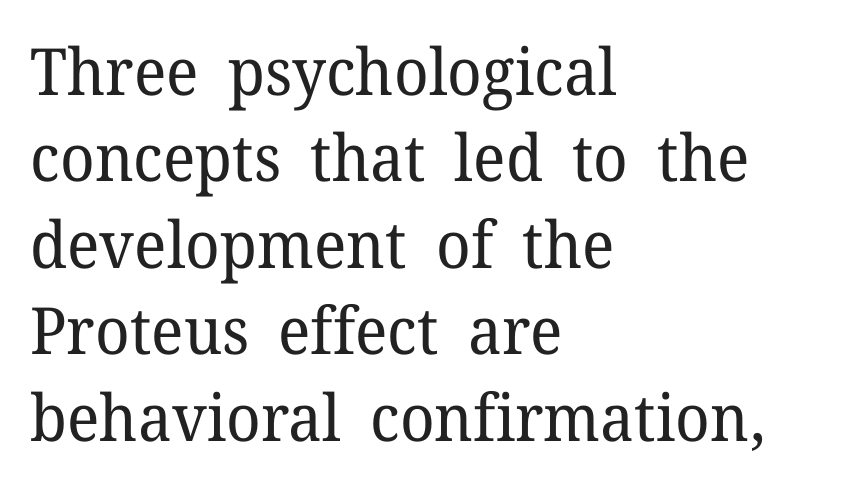
The image shows 65 px regular-weight serif type, upright; set left-aligned, normal line spacing (1.33x), normal letter spacing, not underlined; low stroke contrast and a medium x-height.
